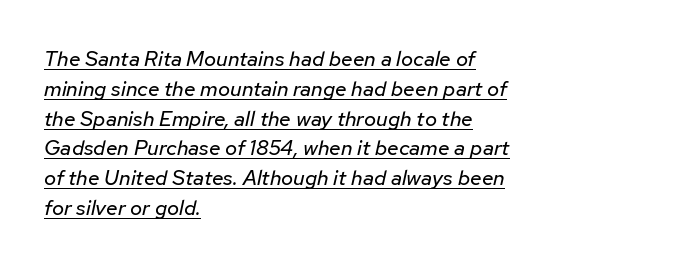
Q: Is the text bold? A: No.
Q: Is the text italic (slanted)? A: Yes, it leans right by about 12 degrees.
Q: Is the text underlined? A: Yes.
Q: How is the paragraph aligned? A: Left-aligned.
Q: Is the spacing between letters normal or unusually wide? A: Normal.
Q: Is the spacing between lines tight, normal or loose? A: Normal.
